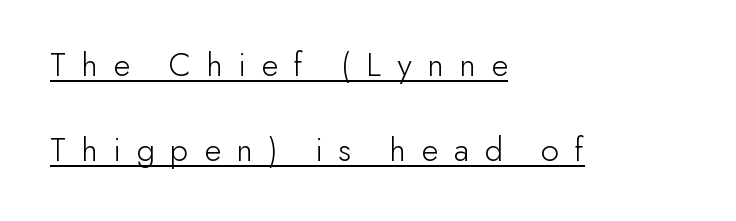
{"serif": "no", "italic": "no", "bold": "no", "weight": "light", "width": "normal", "stroke_contrast": "low", "x_height": "small", "monospaced": "no", "underline": "yes", "align": "left", "line_spacing": "loose", "line_spacing_ratio": 2.42, "letter_spacing": "wide", "letter_spacing_em": 0.45, "glyph_px": 35}
